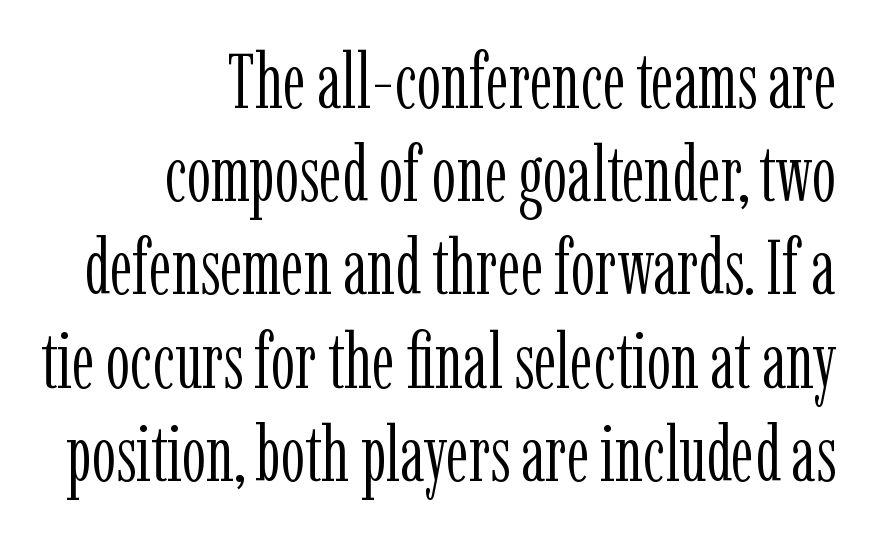
The image shows 77 px light, condensed serif type, upright; set right-aligned, line spacing 1.21x, normal letter spacing, not underlined; low stroke contrast and a medium x-height.
